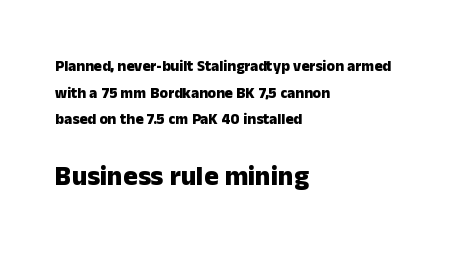
The image shows 27 px bold type, upright; set left-aligned, line spacing 1.78x, normal letter spacing, not underlined; the second (bottom) block is 1.8x larger.
